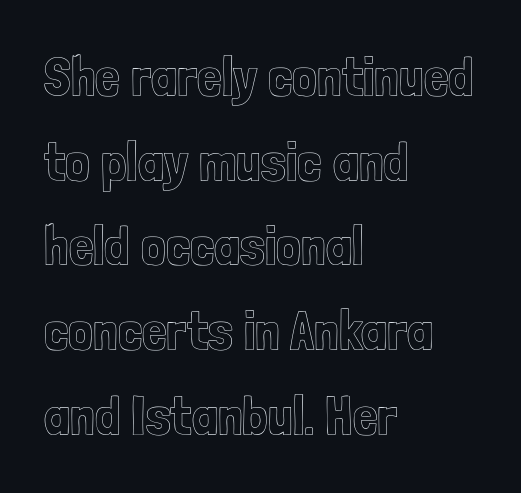
Alignment: flush left. Has an underline been added? It has not. Glyph-to-glyph distance matches everyday printed text. Notice how descenders clear the ascenders below comfortably — that's standard leading. Here the designer chose a conventional face with non-uniform glyph widths. Quick note: not italic, upright.
